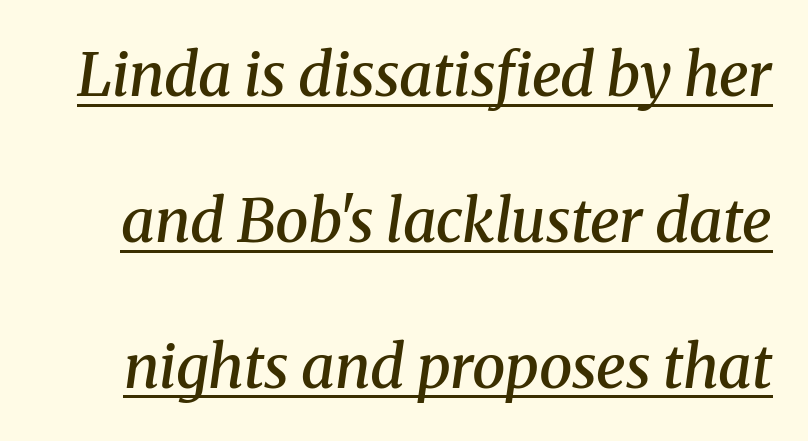
The line-height multiplier appears high, well above default. Slightly chunky letters — semibold, I'd say, not full bold. Type style note: has serifs. The lettering is marked with a stroke running underneath it. Tracking here is standard; glyphs follow each other at the usual distance. Do the characters align in a grid? No, the font is proportional.
